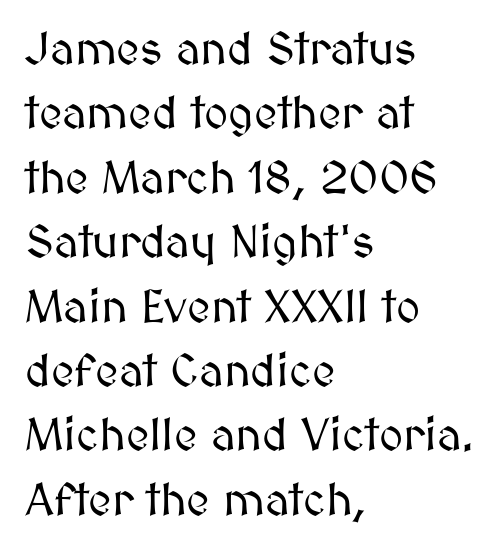
Default kerning and tracking; the words read as compact shapes. The space directly below the letters is spotless. Do the characters align in a grid? No, the font is proportional. The passage shown stacks its lines at a standard gap.
